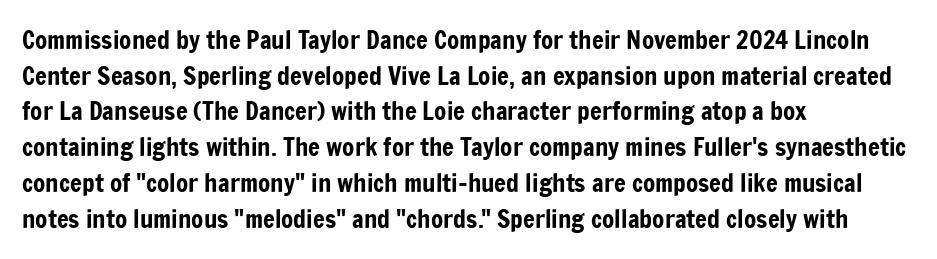
Glyph-to-glyph distance matches everyday printed text. The baseline area is clear. These lines are set flush left with a ragged right edge. Designer's note — italics off, roman on. The rendering uses a moderate line-height, typical for paragraphs.
